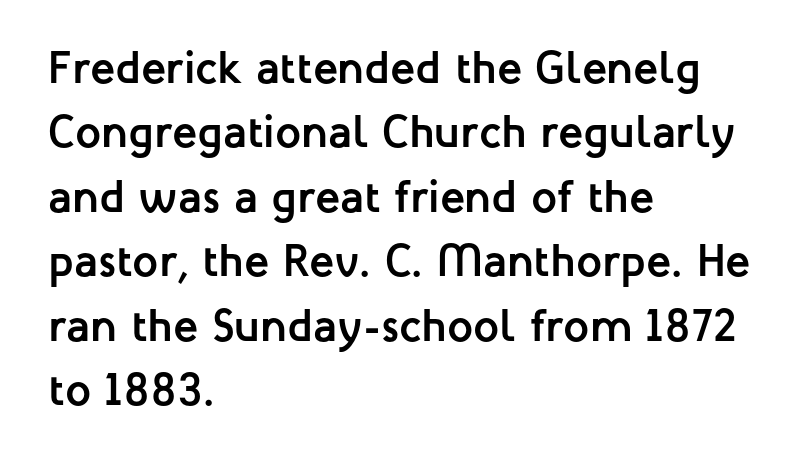
The image shows 46 px semibold sans-serif type, upright; set left-aligned, normal line spacing (1.4x), normal letter spacing, not underlined; low stroke contrast and a medium x-height.
